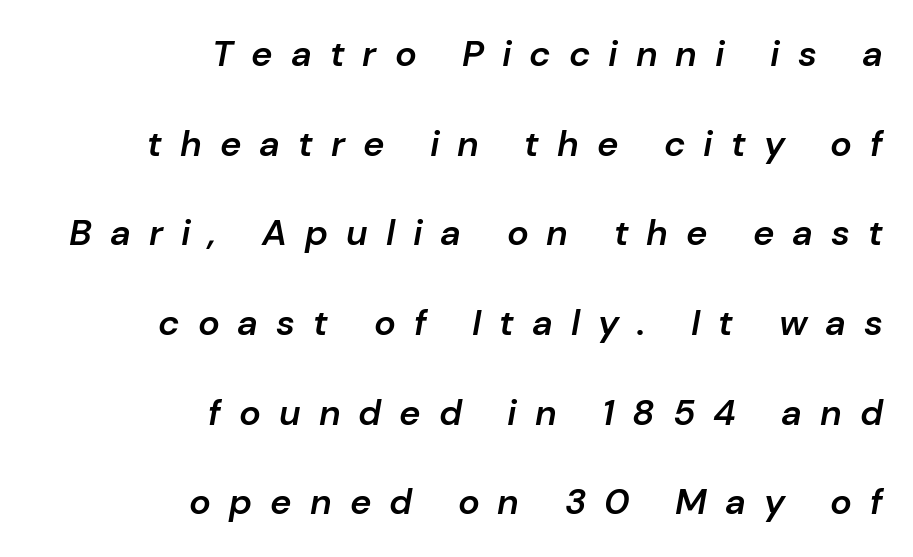
{"italic": "yes", "lean": "right", "slant_degrees": 10, "bold": "semi", "weight": "semibold", "width": "normal", "stroke_contrast": "low", "x_height": "medium", "monospaced": "no", "underline": "no", "align": "right", "line_spacing": "loose", "line_spacing_ratio": 2.49, "letter_spacing": "wide", "letter_spacing_em": 0.5, "glyph_px": 36}
